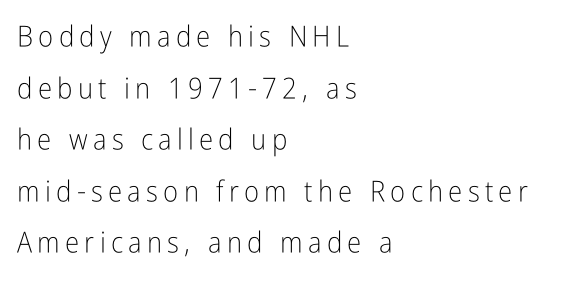
{"serif": "no", "italic": "no", "bold": "no", "weight": "light", "width": "condensed", "stroke_contrast": "low", "x_height": "medium", "monospaced": "no", "underline": "no", "align": "left", "line_spacing_ratio": 1.78, "glyph_px": 29}
